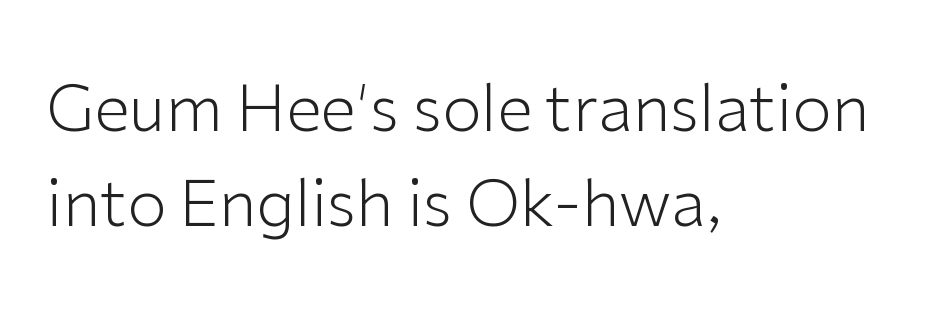
The image shows 64 px light sans-serif type, upright; set left-aligned, normal line spacing (1.49x), normal letter spacing, not underlined; low stroke contrast and a medium x-height.
